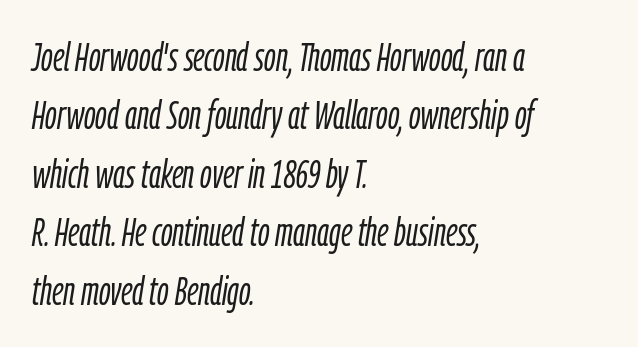
{"italic": "yes", "lean": "right", "slant_degrees": 9, "bold": "no", "weight": "light", "width": "condensed", "stroke_contrast": "low", "x_height": "medium", "monospaced": "no", "underline": "no", "align": "left", "line_spacing": "normal", "line_spacing_ratio": 1.46, "letter_spacing": "normal", "letter_spacing_em": 0.0, "glyph_px": 40}
